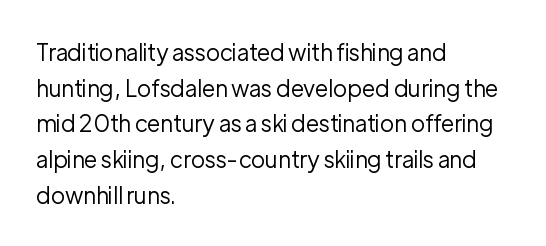
The image shows 23 px text type, upright; set left-aligned, normal line spacing (1.55x), normal letter spacing, not underlined.
